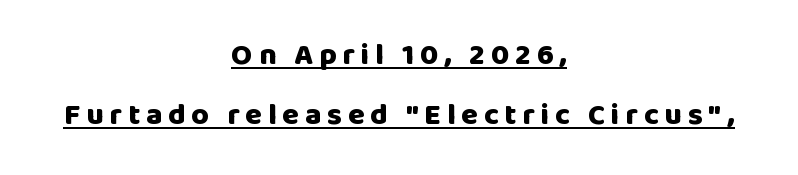
{"serif": "no", "italic": "no", "bold": "yes", "weight": "heavy", "width": "normal", "stroke_contrast": "low", "x_height": "large", "monospaced": "no", "underline": "yes", "align": "center", "line_spacing": "loose", "line_spacing_ratio": 2.01, "letter_spacing": "wide", "letter_spacing_em": 0.2, "glyph_px": 30}
